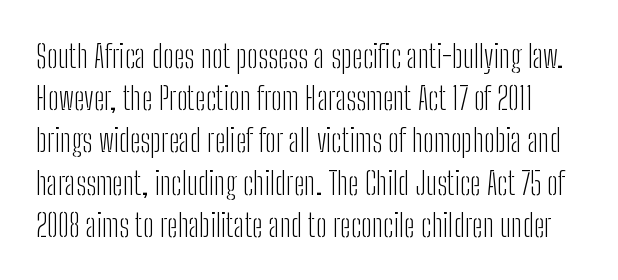
Q: Is the text bold? A: No.
Q: Is the text italic (slanted)? A: No, it is upright.
Q: Is the typeface a serif or a sans-serif typeface? A: Sans-serif.
Q: Is the text underlined? A: No.
Q: Is the spacing between letters normal or unusually wide? A: Normal.
Q: Is the spacing between lines tight, normal or loose? A: Normal.
Q: Width (condensed, normal, or wide)? A: Condensed.
Q: Stroke contrast? A: Low.
Q: x-height? A: Medium.
Q: Monospaced? A: No.
